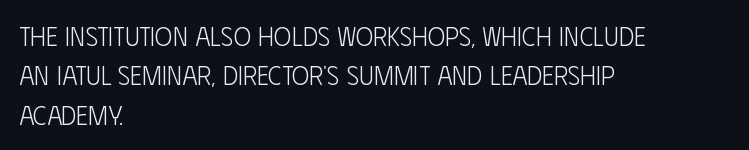
Q: Is the text bold? A: No.
Q: Is the text italic (slanted)? A: No, it is upright.
Q: Is the text underlined? A: No.
Q: How is the paragraph aligned? A: Left-aligned.
Q: Is the spacing between letters normal or unusually wide? A: Normal.
Q: Is the spacing between lines tight, normal or loose? A: Normal.
